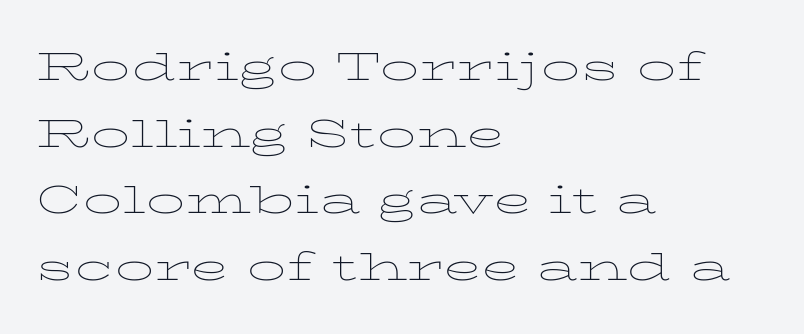
{"serif": "yes", "italic": "no", "bold": "no", "weight": "thin", "width": "wide", "stroke_contrast": "low", "x_height": "medium", "monospaced": "no", "underline": "no", "align": "left", "line_spacing_ratio": 1.71, "letter_spacing": "normal", "letter_spacing_em": 0.0, "glyph_px": 39}
